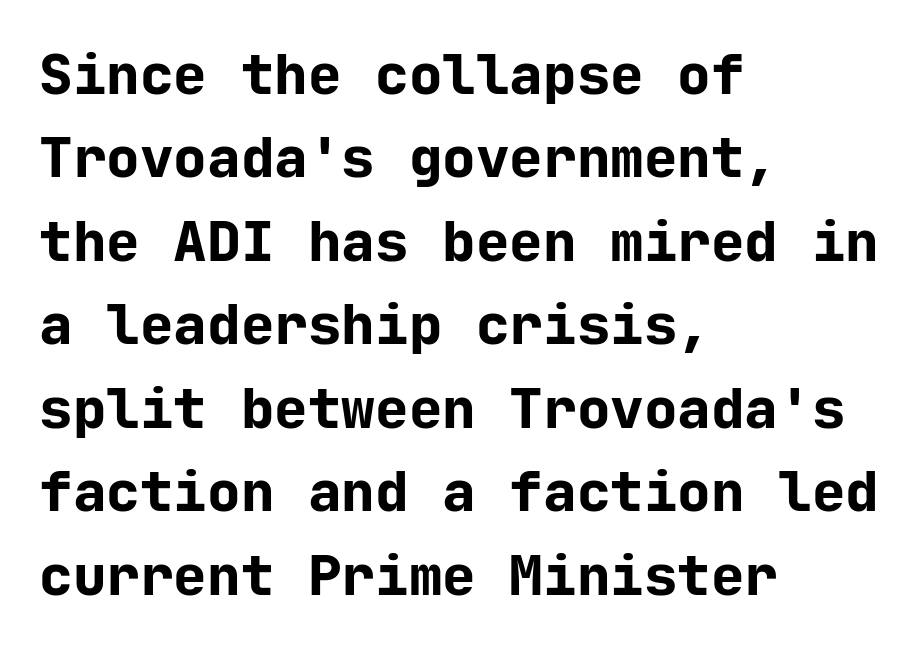
Q: Is the text bold? A: Yes.
Q: Is the text italic (slanted)? A: No, it is upright.
Q: Is the typeface a serif or a sans-serif typeface? A: Sans-serif.
Q: Is the text underlined? A: No.
Q: How is the paragraph aligned? A: Left-aligned.
Q: Is the spacing between letters normal or unusually wide? A: Normal.
Q: Is the spacing between lines tight, normal or loose? A: Normal.
Q: Width (condensed, normal, or wide)? A: Normal.
Q: Stroke contrast? A: Low.
Q: x-height? A: Medium.
Q: Monospaced? A: Yes.
